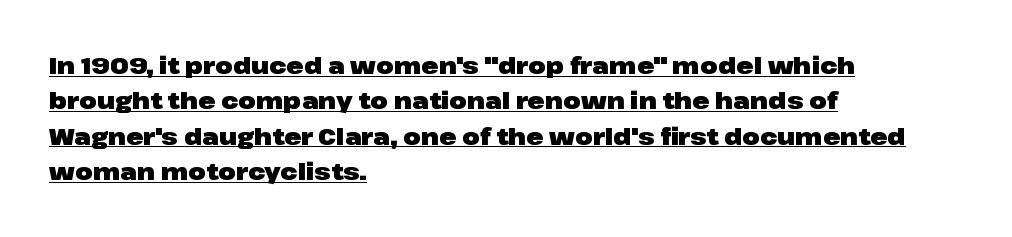
Tall strokes in this sample are plumb rather than angled. A classic flush-left, rag-right setting is used for this passage. Descenders here cross a horizontal rule under the line. The gaps between neighbouring characters are ordinary and unremarkable.
